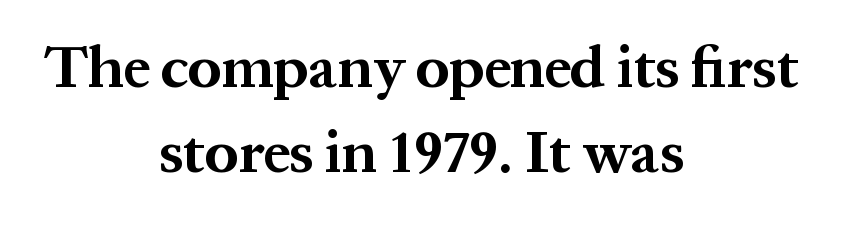
The image shows 59 px bold serif type, upright; set centered, normal line spacing (1.44x), normal letter spacing, not underlined; medium stroke contrast and a medium x-height.
